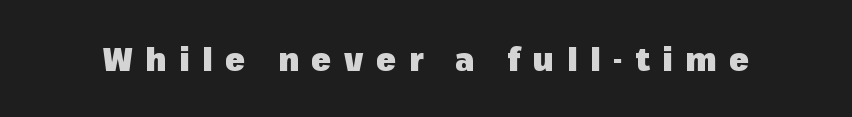
Q: Is the text bold? A: Yes.
Q: Is the text italic (slanted)? A: No, it is upright.
Q: Is the typeface a serif or a sans-serif typeface? A: Sans-serif.
Q: Is the text underlined? A: No.
Q: Is the spacing between letters normal or unusually wide? A: Unusually wide.
Q: Width (condensed, normal, or wide)? A: Normal.
Q: Stroke contrast? A: Low.
Q: x-height? A: Medium.
Q: Monospaced? A: No.
